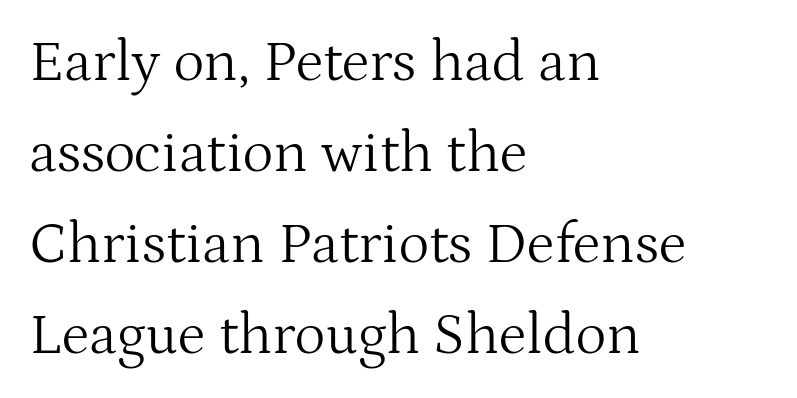
{"serif": "yes", "italic": "no", "bold": "no", "weight": "light", "width": "normal", "stroke_contrast": "medium", "x_height": "medium", "monospaced": "no", "underline": "no", "align": "left", "line_spacing": "normal", "line_spacing_ratio": 1.54, "letter_spacing": "normal", "letter_spacing_em": 0.0, "glyph_px": 59}
